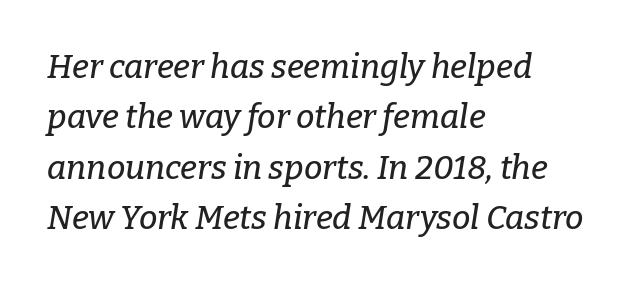
{"serif": "yes", "italic": "yes", "lean": "right", "slant_degrees": 9, "width": "normal", "stroke_contrast": "low", "x_height": "medium", "monospaced": "no", "underline": "no", "align": "left", "line_spacing": "normal", "line_spacing_ratio": 1.53, "letter_spacing": "normal", "letter_spacing_em": 0.0, "glyph_px": 33}
